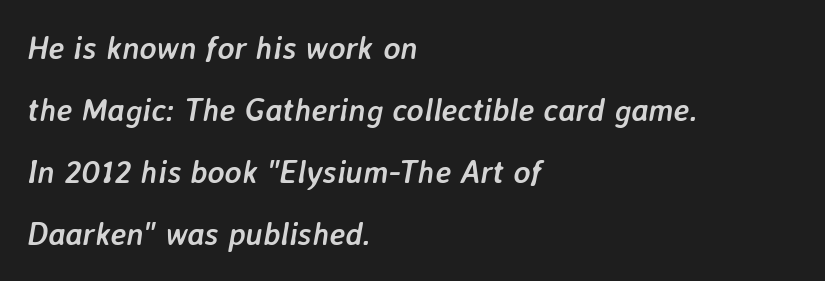
Q: Is the text bold? A: Yes.
Q: Is the text italic (slanted)? A: Yes, it leans right by about 7 degrees.
Q: Is the text underlined? A: No.
Q: How is the paragraph aligned? A: Left-aligned.
Q: Is the spacing between letters normal or unusually wide? A: Normal.
Q: Is the spacing between lines tight, normal or loose? A: Loose.
Q: Width (condensed, normal, or wide)? A: Normal.
Q: Stroke contrast? A: Low.
Q: x-height? A: Medium.
Q: Monospaced? A: No.
